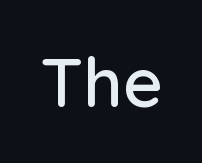
The image shows 69 px sans-serif type, upright; set normal letter spacing, not underlined; low stroke contrast and a medium x-height.
